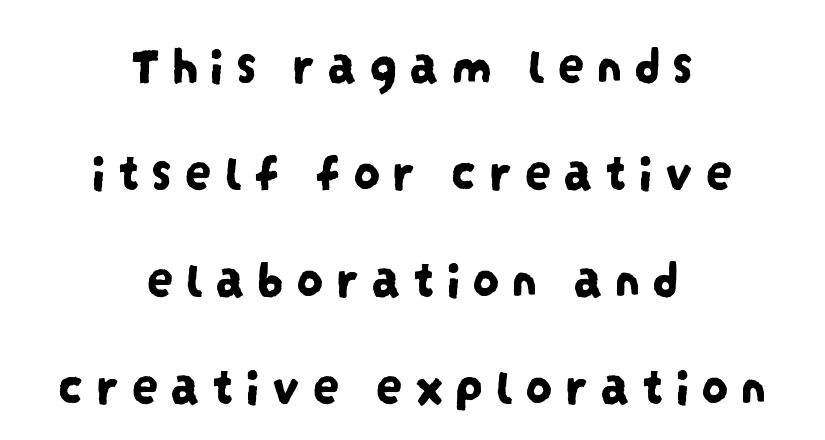
{"serif": "no", "width": "condensed", "stroke_contrast": "low", "x_height": "large", "monospaced": "no", "underline": "no", "align": "center", "line_spacing": "loose", "line_spacing_ratio": 1.98, "letter_spacing": "wide", "letter_spacing_em": 0.21, "glyph_px": 54}
